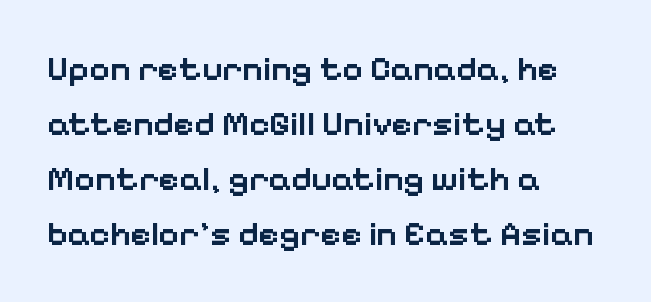
The image shows 35 px semibold sans-serif type, upright; set left-aligned, normal line spacing (1.57x), normal letter spacing, not underlined; low stroke contrast and a medium x-height.
